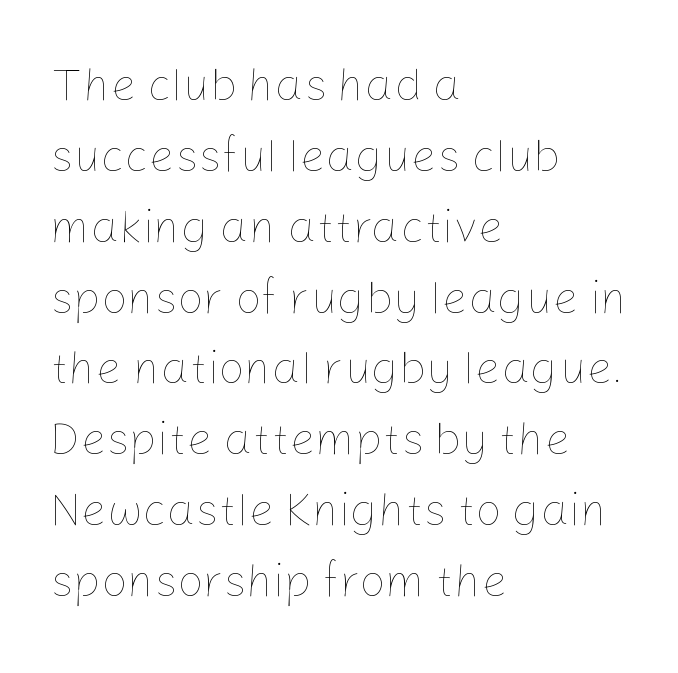
The image shows 46 px thin type, upright; set left-aligned, normal line spacing (1.54x), normal letter spacing, not underlined; low stroke contrast and a medium x-height.
